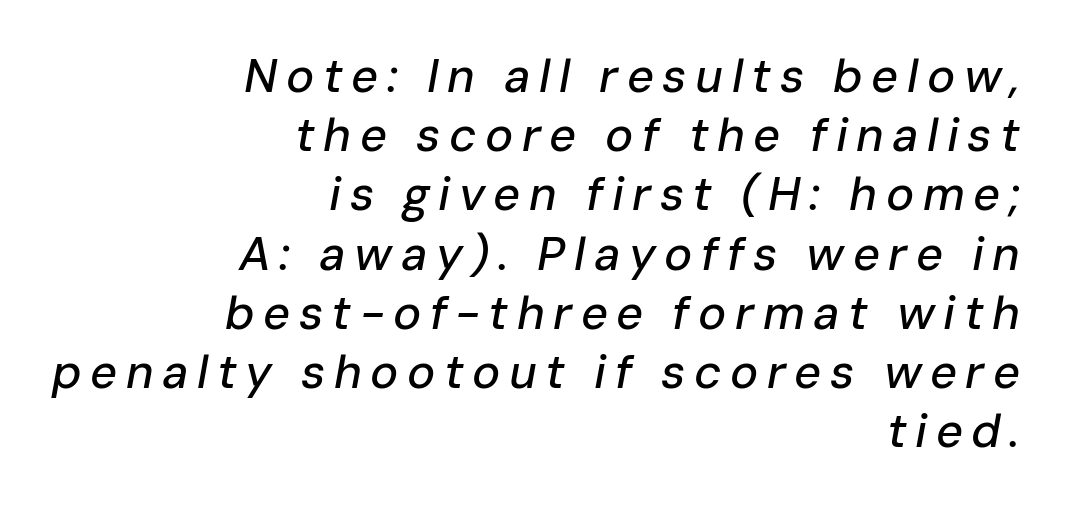
Q: Is the text italic (slanted)? A: Yes, it leans right by about 10 degrees.
Q: Is the text underlined? A: No.
Q: How is the paragraph aligned? A: Right-aligned.
Q: Is the spacing between lines tight, normal or loose? A: Normal.
Q: Width (condensed, normal, or wide)? A: Normal.
Q: Stroke contrast? A: Low.
Q: x-height? A: Medium.
Q: Monospaced? A: No.
